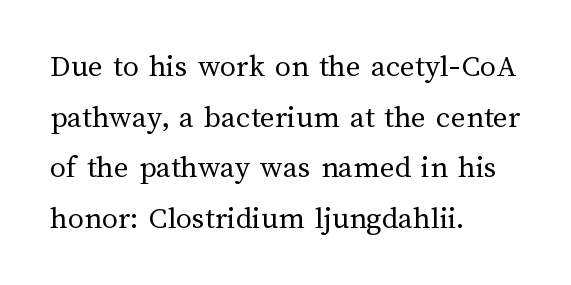
Q: Is the text bold? A: No.
Q: Is the text italic (slanted)? A: No, it is upright.
Q: Is the text underlined? A: No.
Q: How is the paragraph aligned? A: Left-aligned.
Q: Is the spacing between letters normal or unusually wide? A: Normal.
Q: Is the spacing between lines tight, normal or loose? A: Normal.
Q: Width (condensed, normal, or wide)? A: Normal.
Q: Stroke contrast? A: Medium.
Q: x-height? A: Medium.
Q: Monospaced? A: No.
